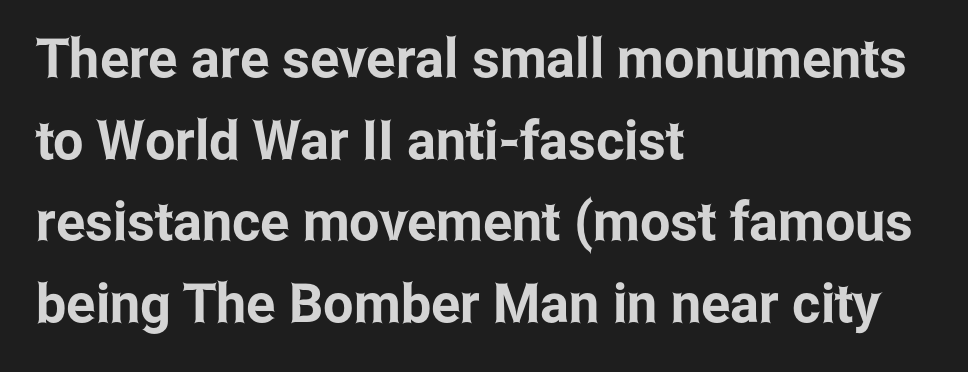
Q: Is the text italic (slanted)? A: No, it is upright.
Q: Is the typeface a serif or a sans-serif typeface? A: Sans-serif.
Q: Is the text underlined? A: No.
Q: How is the paragraph aligned? A: Left-aligned.
Q: Is the spacing between letters normal or unusually wide? A: Normal.
Q: Is the spacing between lines tight, normal or loose? A: Normal.
Q: Width (condensed, normal, or wide)? A: Condensed.
Q: Stroke contrast? A: Low.
Q: x-height? A: Medium.
Q: Monospaced? A: No.
